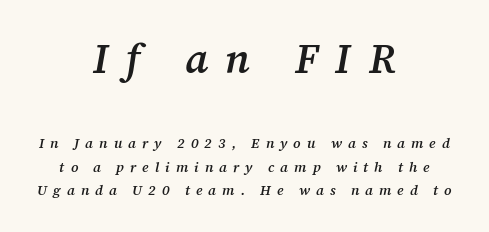
The image shows 41 px semibold serif type, italic (leaning right); set centered, normal line spacing (1.69x), unusually wide letter spacing (+0.43 em), not underlined; the first (top) block is 2.93x larger; medium stroke contrast and a medium x-height.
